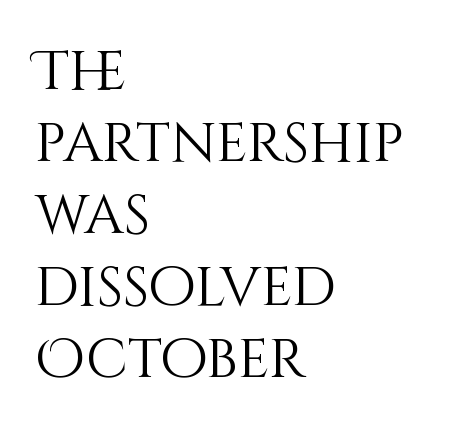
The image shows 55 px light type, upright; set left-aligned, normal line spacing (1.31x), normal letter spacing, not underlined; medium stroke contrast and a large x-height.
